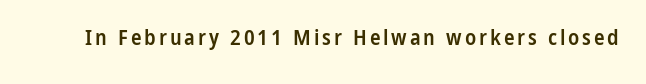
Q: Is the text bold? A: Semi-bold.
Q: Is the text italic (slanted)? A: No, it is upright.
Q: Is the text underlined? A: No.
